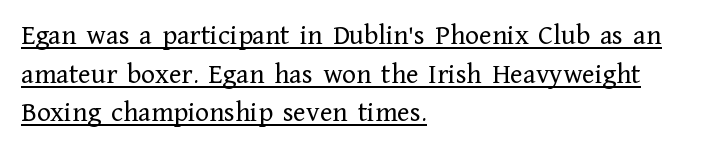
Q: Is the text bold? A: No.
Q: Is the text italic (slanted)? A: No, it is upright.
Q: Is the typeface a serif or a sans-serif typeface? A: Serif.
Q: Is the text underlined? A: Yes.
Q: How is the paragraph aligned? A: Left-aligned.
Q: Is the spacing between letters normal or unusually wide? A: Normal.
Q: Is the spacing between lines tight, normal or loose? A: Normal.
Q: Width (condensed, normal, or wide)? A: Normal.
Q: Stroke contrast? A: Low.
Q: x-height? A: Medium.
Q: Monospaced? A: No.
